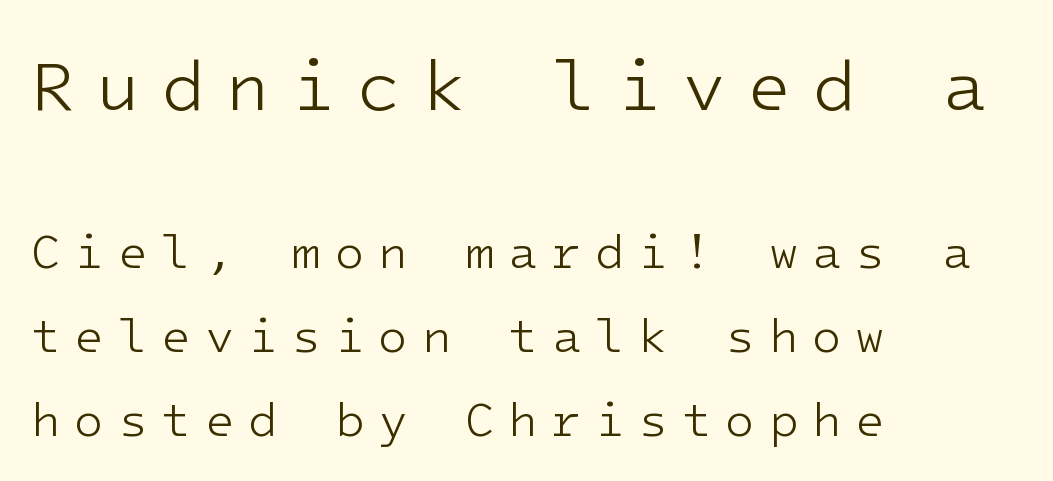
This sample uses a sans-serif face. The compositor pushed each line to the left boundary. The composition opens big and finishes small. Weight: not bold — regular or lighter.
